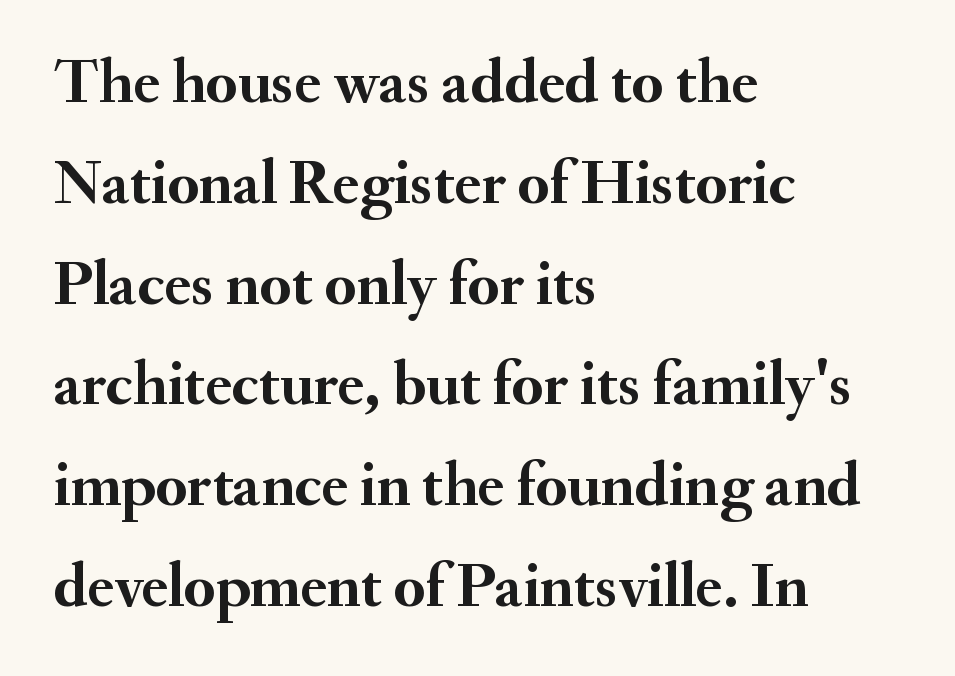
Q: Is the text bold? A: Yes.
Q: Is the text italic (slanted)? A: No, it is upright.
Q: Is the typeface a serif or a sans-serif typeface? A: Serif.
Q: Is the text underlined? A: No.
Q: How is the paragraph aligned? A: Left-aligned.
Q: Is the spacing between letters normal or unusually wide? A: Normal.
Q: Is the spacing between lines tight, normal or loose? A: Normal.
Q: Width (condensed, normal, or wide)? A: Normal.
Q: Stroke contrast? A: Medium.
Q: x-height? A: Small.
Q: Monospaced? A: No.
